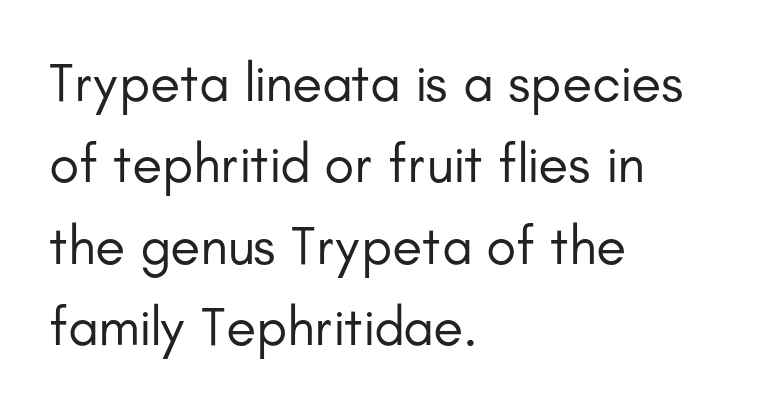
Q: Is the text bold? A: No.
Q: Is the text italic (slanted)? A: No, it is upright.
Q: Is the typeface a serif or a sans-serif typeface? A: Sans-serif.
Q: Is the text underlined? A: No.
Q: How is the paragraph aligned? A: Left-aligned.
Q: Is the spacing between letters normal or unusually wide? A: Normal.
Q: Is the spacing between lines tight, normal or loose? A: Normal.
Q: Width (condensed, normal, or wide)? A: Normal.
Q: Stroke contrast? A: Low.
Q: x-height? A: Small.
Q: Monospaced? A: No.
